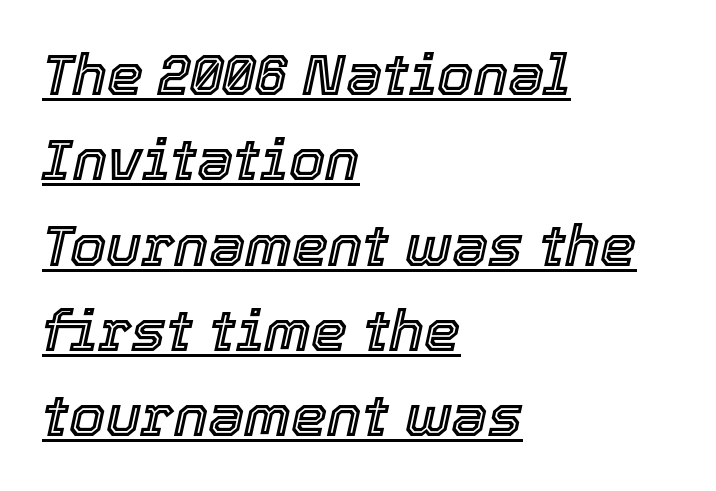
Q: Is the text italic (slanted)? A: Yes, it leans right by about 12 degrees.
Q: Is the text underlined? A: Yes.
Q: How is the paragraph aligned? A: Left-aligned.
Q: Is the spacing between letters normal or unusually wide? A: Normal.
Q: Is the spacing between lines tight, normal or loose? A: Normal.
Q: Width (condensed, normal, or wide)? A: Normal.
Q: x-height? A: Medium.
Q: Monospaced? A: No.
